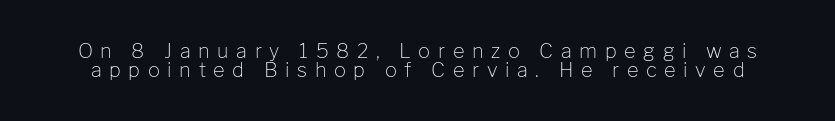
Q: Is the text bold? A: No.
Q: Is the text italic (slanted)? A: No, it is upright.
Q: Is the text underlined? A: No.
Q: Is the spacing between letters normal or unusually wide? A: Unusually wide.
Q: Is the spacing between lines tight, normal or loose? A: Tight.
